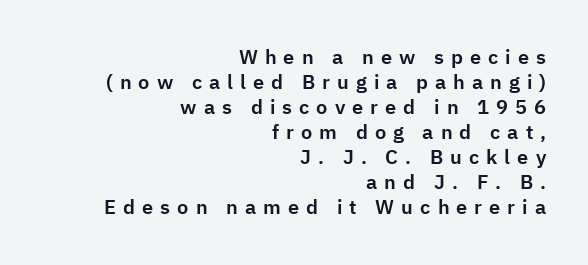
The image shows 20 px text type, upright; set right-aligned, normal line spacing (1.25x), unusually wide letter spacing (+0.35 em), not underlined.
